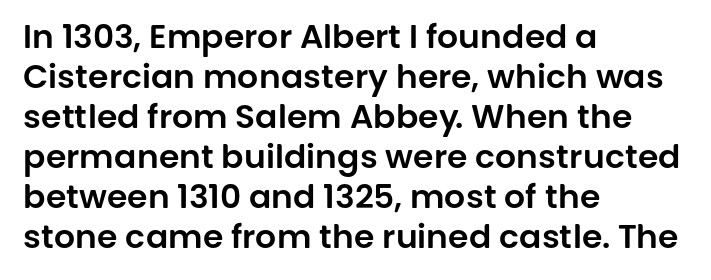
The image shows 33 px sans-serif type, upright; set left-aligned, line spacing 1.21x, normal letter spacing, not underlined; low stroke contrast and a large x-height.
